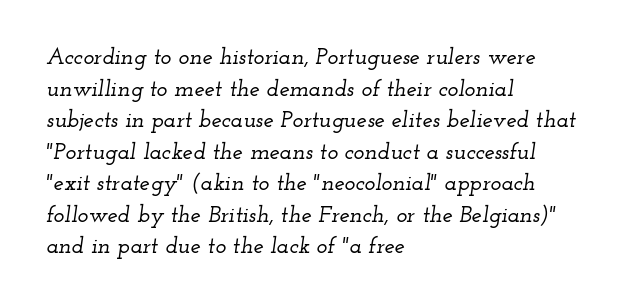
These lines keep a tight, regular rhythm from letter to letter. The lines are quadded left. Clear beneath every line of the passage. A typesetter would call this leading conventional body-copy spacing.
